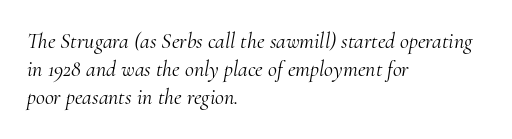
The image shows 22 px text type, italic (leaning right); set left-aligned, normal line spacing (1.28x), normal letter spacing, not underlined.
